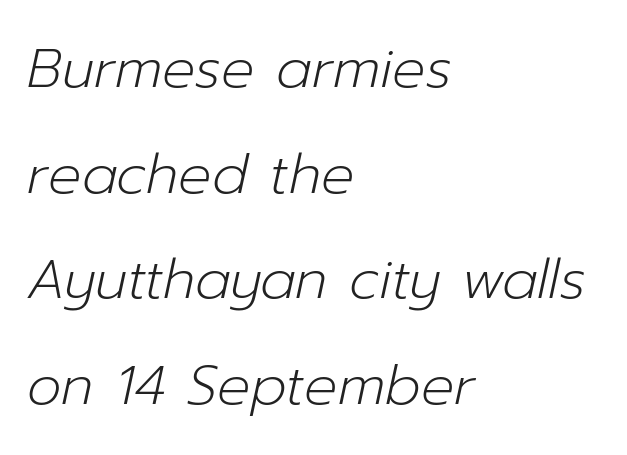
{"italic": "yes", "lean": "right", "slant_degrees": 12, "bold": "no", "weight": "light", "width": "normal", "stroke_contrast": "low", "x_height": "medium", "monospaced": "no", "underline": "no", "align": "left", "line_spacing": "loose", "line_spacing_ratio": 1.92, "letter_spacing": "normal", "letter_spacing_em": 0.0, "glyph_px": 55}
